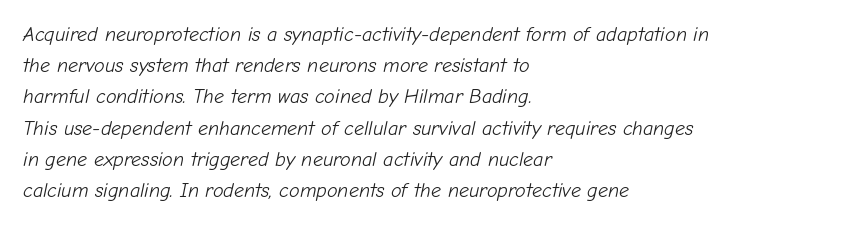
Q: Is the text bold? A: No.
Q: Is the text italic (slanted)? A: Yes, it leans right by about 12 degrees.
Q: Is the text underlined? A: No.
Q: How is the paragraph aligned? A: Left-aligned.
Q: Is the spacing between letters normal or unusually wide? A: Normal.
Q: Is the spacing between lines tight, normal or loose? A: Normal.
